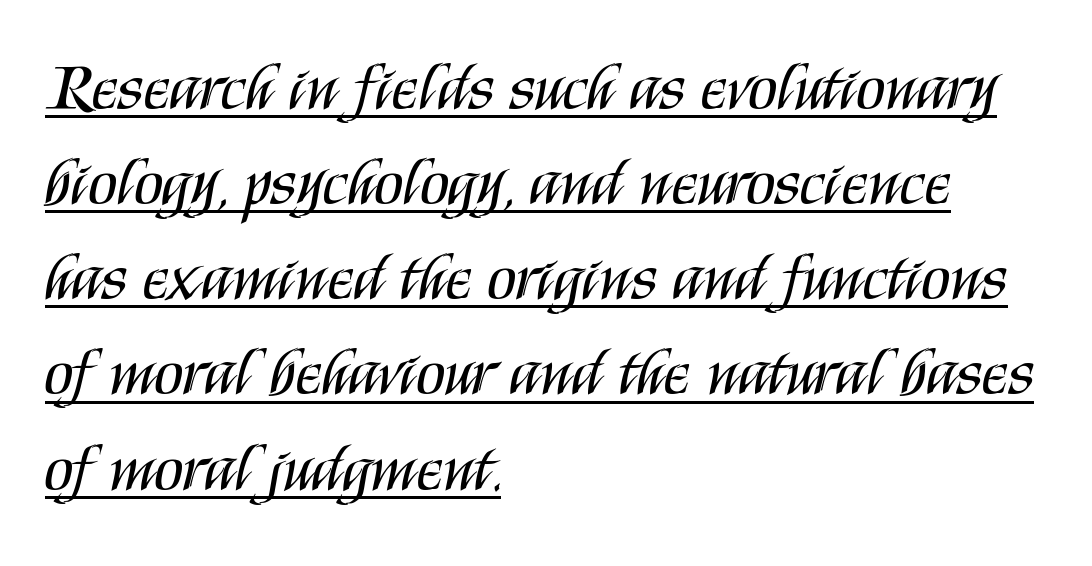
Q: Is the text bold? A: No.
Q: Is the text italic (slanted)? A: Yes.
Q: Is the typeface a serif or a sans-serif typeface? A: Sans-serif.
Q: Is the text underlined? A: Yes.
Q: How is the paragraph aligned? A: Left-aligned.
Q: Is the spacing between letters normal or unusually wide? A: Normal.
Q: Is the spacing between lines tight, normal or loose? A: Normal.
Q: Width (condensed, normal, or wide)? A: Condensed.
Q: Stroke contrast? A: Medium.
Q: x-height? A: Large.
Q: Monospaced? A: No.
